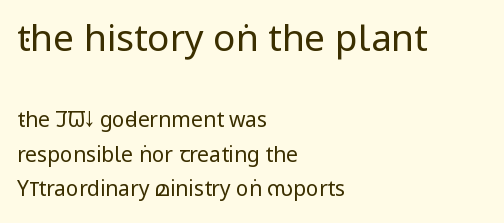
The image shows 37 px regular-weight, condensed sans-serif type, upright; set left-aligned, normal line spacing (1.64x), normal letter spacing, not underlined; the first (top) block is 1.76x larger; low stroke contrast and a large x-height.
